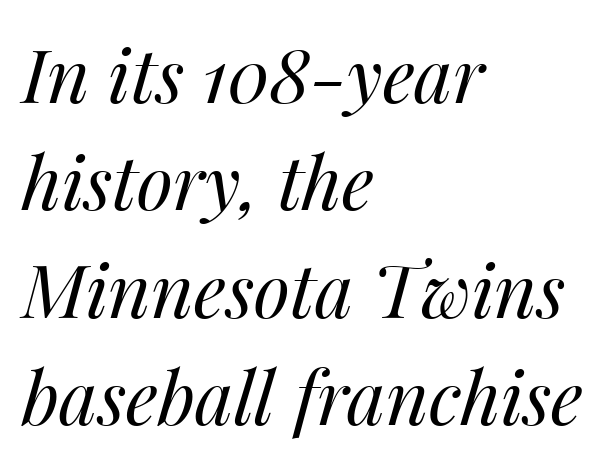
Has an underline been added? It has not. Spacing between characters is what you'd get straight out of the box. Each line starts at the same left margin while the right side varies. Compared with a typical body face, this is equally light or lighter still. Italic: yes, the glyphs are oblique. Varying glyph widths throughout — classic text-font behaviour.
